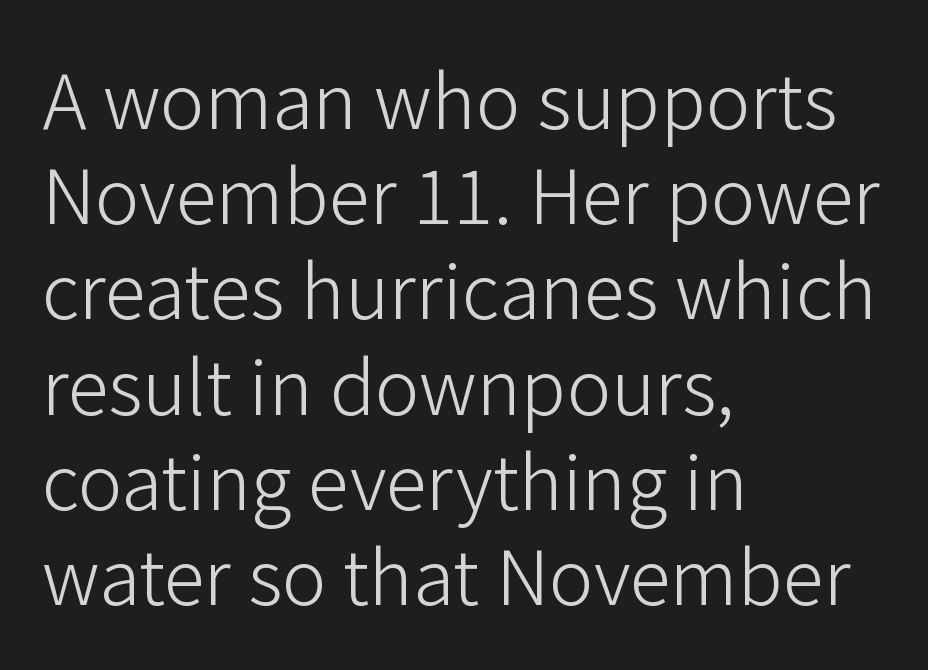
{"serif": "no", "italic": "no", "bold": "no", "weight": "light", "width": "normal", "stroke_contrast": "low", "x_height": "medium", "monospaced": "no", "underline": "no", "align": "left", "line_spacing": "normal", "line_spacing_ratio": 1.27, "letter_spacing": "normal", "letter_spacing_em": 0.0, "glyph_px": 75}
